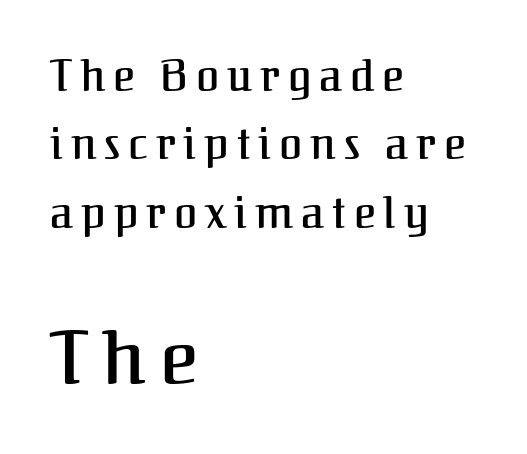
Q: Is the text italic (slanted)? A: No, it is upright.
Q: Is the typeface a serif or a sans-serif typeface? A: Serif.
Q: Is the text underlined? A: No.
Q: How is the paragraph aligned? A: Left-aligned.
Q: Is the spacing between lines tight, normal or loose? A: Normal.
Q: Which block of text is set in a larger size, the first (top) or the second (bottom)? A: The second (bottom) one.
Q: Width (condensed, normal, or wide)? A: Normal.
Q: Stroke contrast? A: Medium.
Q: x-height? A: Medium.
Q: Monospaced? A: No.
